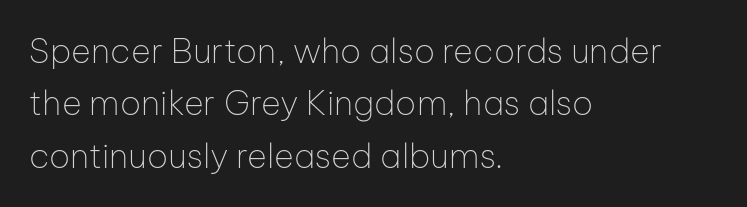
The image shows 34 px thin sans-serif type, upright; set left-aligned, normal line spacing (1.54x), normal letter spacing, not underlined; low stroke contrast and a medium x-height.
